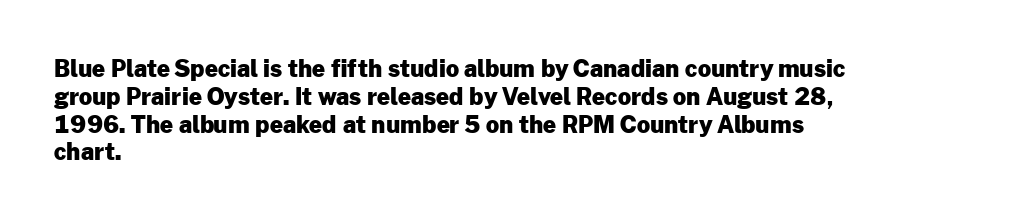
{"italic": "no", "bold": "yes", "underline": "no", "align": "left", "line_spacing_ratio": 1.21, "letter_spacing": "normal", "letter_spacing_em": 0.0, "glyph_px": 23}
